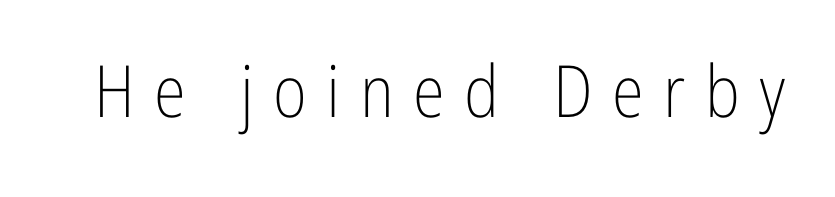
The image shows 72 px light, condensed sans-serif type, upright; set unusually wide letter spacing (+0.27 em), not underlined; low stroke contrast and a medium x-height.
